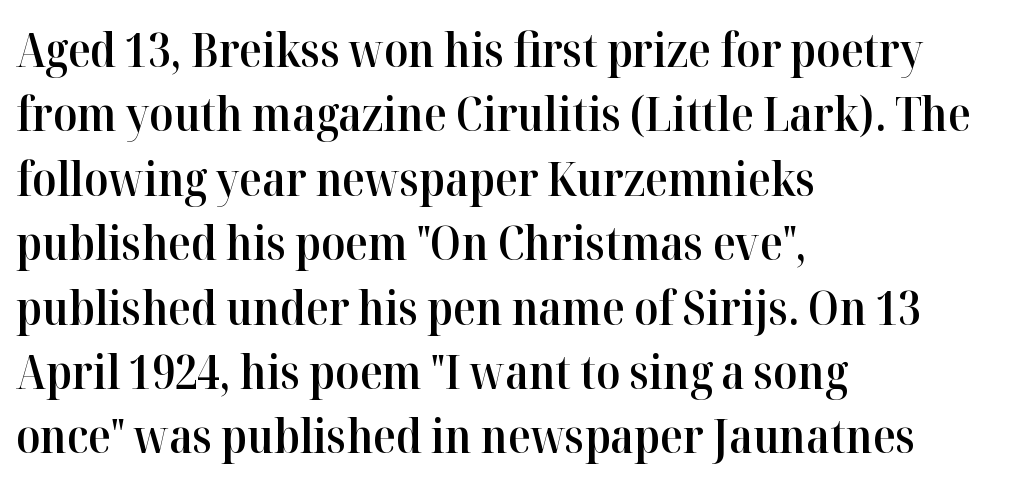
{"serif": "yes", "italic": "no", "bold": "semi", "weight": "semibold", "width": "normal", "stroke_contrast": "high", "x_height": "medium", "monospaced": "no", "underline": "no", "align": "left", "line_spacing": "normal", "line_spacing_ratio": 1.37, "letter_spacing": "normal", "letter_spacing_em": 0.0, "glyph_px": 47}
